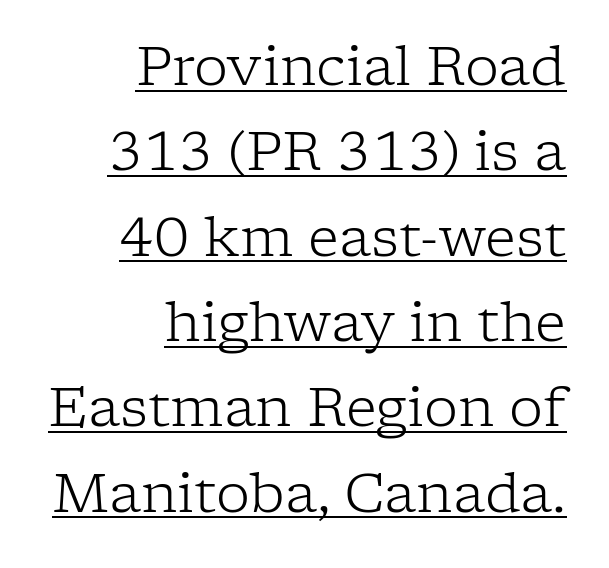
Q: Is the text bold? A: No.
Q: Is the text italic (slanted)? A: No, it is upright.
Q: Is the typeface a serif or a sans-serif typeface? A: Serif.
Q: Is the text underlined? A: Yes.
Q: How is the paragraph aligned? A: Right-aligned.
Q: Is the spacing between letters normal or unusually wide? A: Normal.
Q: Is the spacing between lines tight, normal or loose? A: Normal.
Q: Width (condensed, normal, or wide)? A: Normal.
Q: Stroke contrast? A: Low.
Q: x-height? A: Medium.
Q: Monospaced? A: No.
